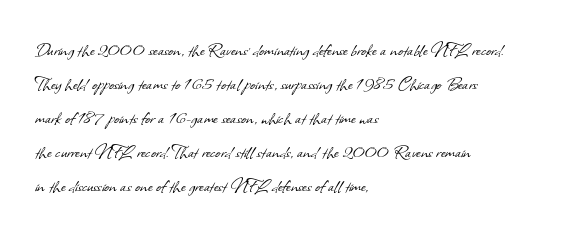
The image shows 22 px text type; set left-aligned, normal line spacing (1.54x), normal letter spacing, not underlined.
